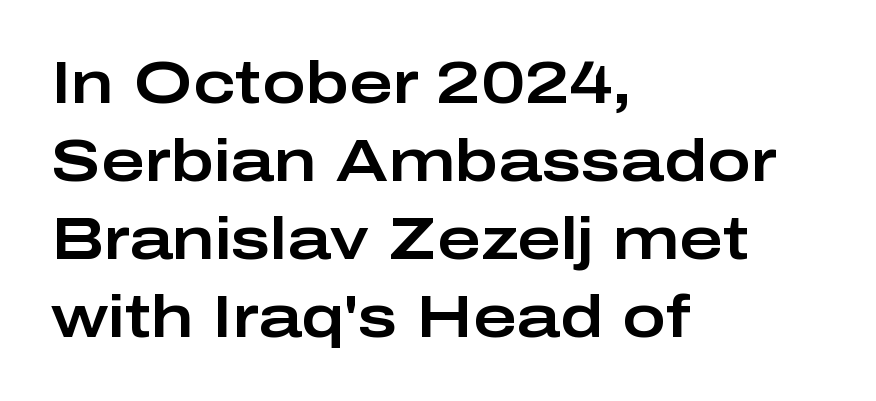
The image shows 59 px wide sans-serif type, upright; set left-aligned, normal line spacing (1.32x), normal letter spacing, not underlined; low stroke contrast and a medium x-height.
